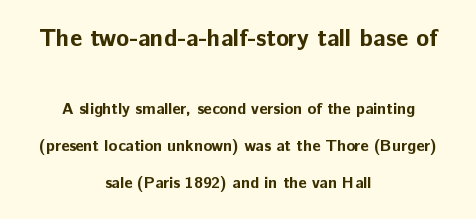
Ordinary non-slanted type is in use. Descenders are the only things crossing below the line. You could fit nearly another row in the gap between these rows. The type is set solid horizontally, with unmodified tracking. A student would call this center alignment; a typographer would say set centered.
